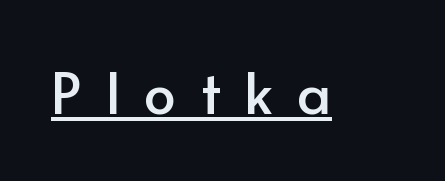
Q: Is the text italic (slanted)? A: No, it is upright.
Q: Is the typeface a serif or a sans-serif typeface? A: Sans-serif.
Q: Is the text underlined? A: Yes.
Q: Is the spacing between letters normal or unusually wide? A: Unusually wide.
Q: Width (condensed, normal, or wide)? A: Normal.
Q: Stroke contrast? A: Low.
Q: x-height? A: Small.
Q: Monospaced? A: No.
